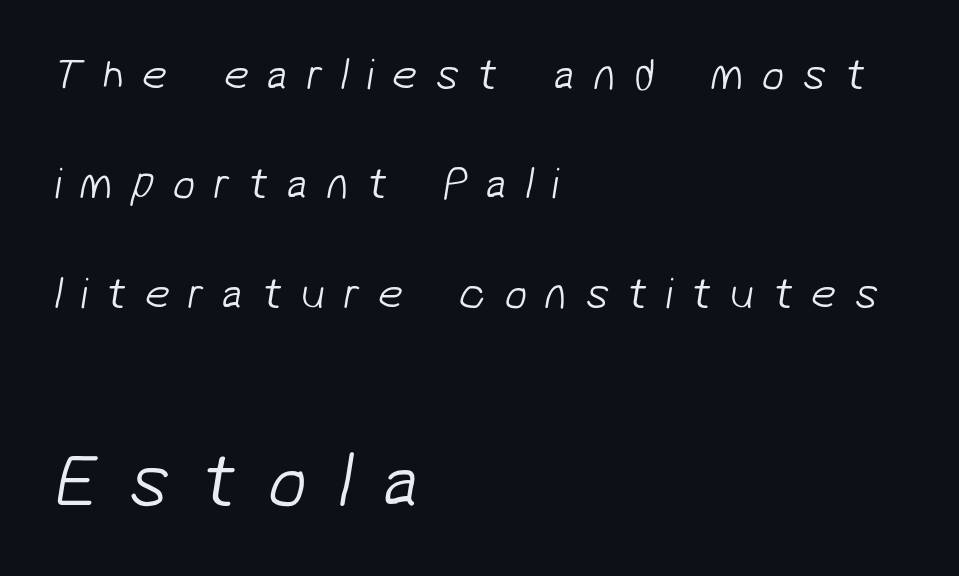
{"serif": "no", "bold": "no", "weight": "light", "width": "normal", "stroke_contrast": "low", "x_height": "medium", "monospaced": "no", "underline": "no", "align": "left", "line_spacing": "loose", "line_spacing_ratio": 2.43, "letter_spacing": "wide", "letter_spacing_em": 0.4, "larger_block": "second", "size_ratio": 1.73, "glyph_px": 78}
